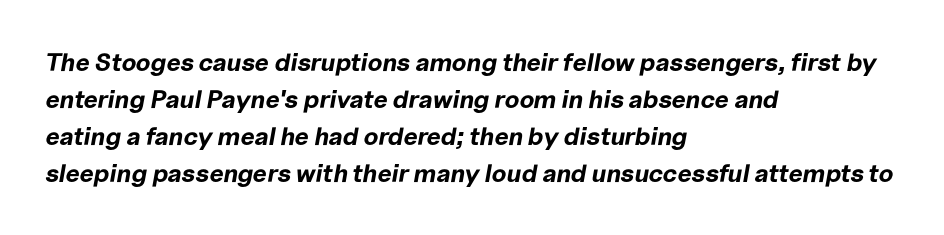
The foot of each line stays bare and open. The face used here is rendered with its standard letterfit. Heavy, bold letterforms. Tall strokes in this sample are angled rather than plumb.
